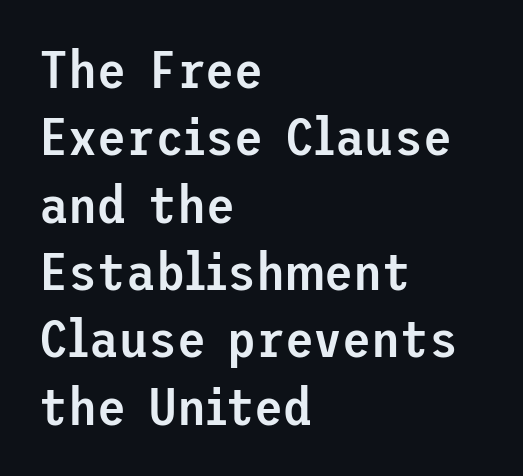
Each new line begins a customary step beneath the previous one. The sample has been set in demibold, a notch under bold. Which margin do the lines hug? The left one — the right edge is uneven. Quick note: not italic, upright. A sans-serif font was chosen for this passage. Any mark beneath the type? The region is blank.
